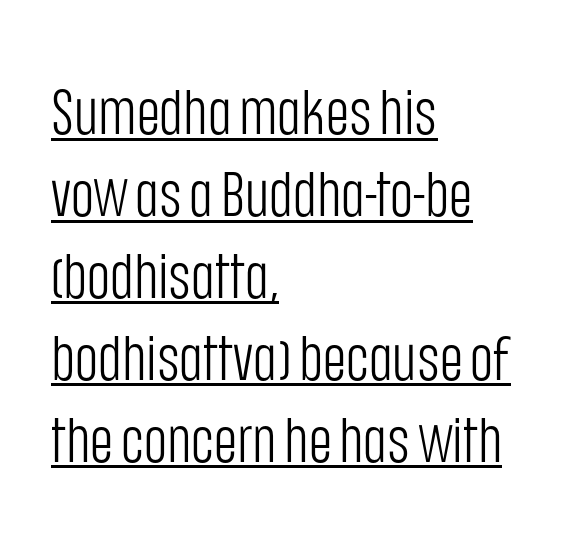
Q: Is the text bold? A: No.
Q: Is the text italic (slanted)? A: No, it is upright.
Q: Is the typeface a serif or a sans-serif typeface? A: Sans-serif.
Q: Is the text underlined? A: Yes.
Q: How is the paragraph aligned? A: Left-aligned.
Q: Is the spacing between letters normal or unusually wide? A: Normal.
Q: Is the spacing between lines tight, normal or loose? A: Normal.
Q: Width (condensed, normal, or wide)? A: Condensed.
Q: Stroke contrast? A: Low.
Q: x-height? A: Large.
Q: Monospaced? A: No.
